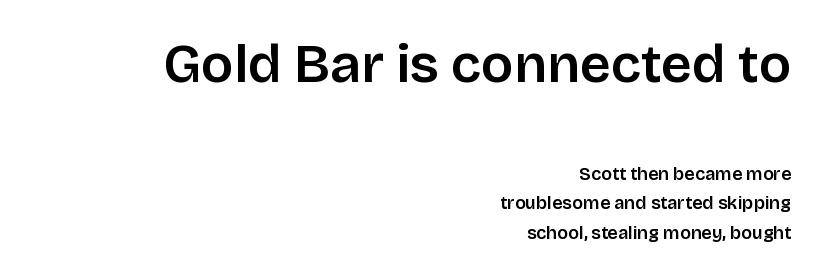
Q: Is the text italic (slanted)? A: No, it is upright.
Q: Is the typeface a serif or a sans-serif typeface? A: Sans-serif.
Q: Is the text underlined? A: No.
Q: How is the paragraph aligned? A: Right-aligned.
Q: Is the spacing between letters normal or unusually wide? A: Normal.
Q: Is the spacing between lines tight, normal or loose? A: Normal.
Q: Which block of text is set in a larger size, the first (top) or the second (bottom)? A: The first (top) one.
Q: Width (condensed, normal, or wide)? A: Normal.
Q: Stroke contrast? A: Low.
Q: x-height? A: Large.
Q: Monospaced? A: No.
